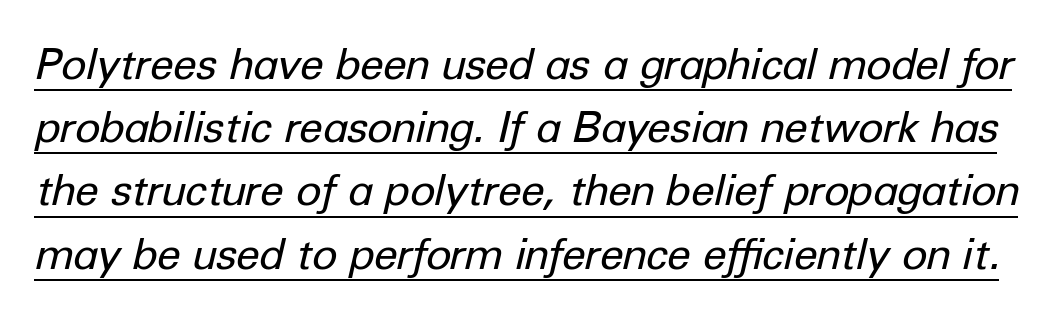
Q: Is the text bold? A: No.
Q: Is the text italic (slanted)? A: Yes, it leans right by about 12 degrees.
Q: Is the text underlined? A: Yes.
Q: Is the spacing between letters normal or unusually wide? A: Normal.
Q: Is the spacing between lines tight, normal or loose? A: Normal.
Q: Width (condensed, normal, or wide)? A: Normal.
Q: Stroke contrast? A: Low.
Q: x-height? A: Medium.
Q: Monospaced? A: No.
